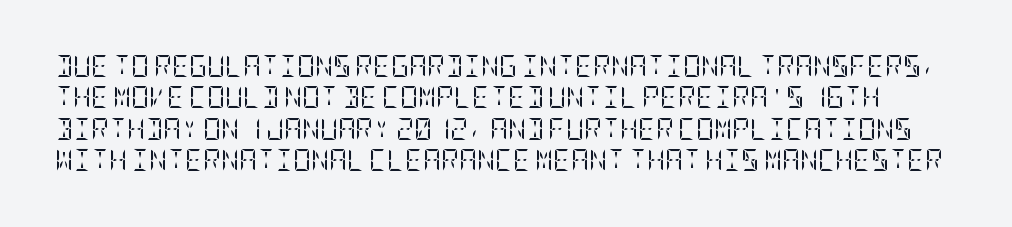
The image shows 22 px text type, upright; set normal line spacing (1.43x), normal letter spacing, not underlined.
